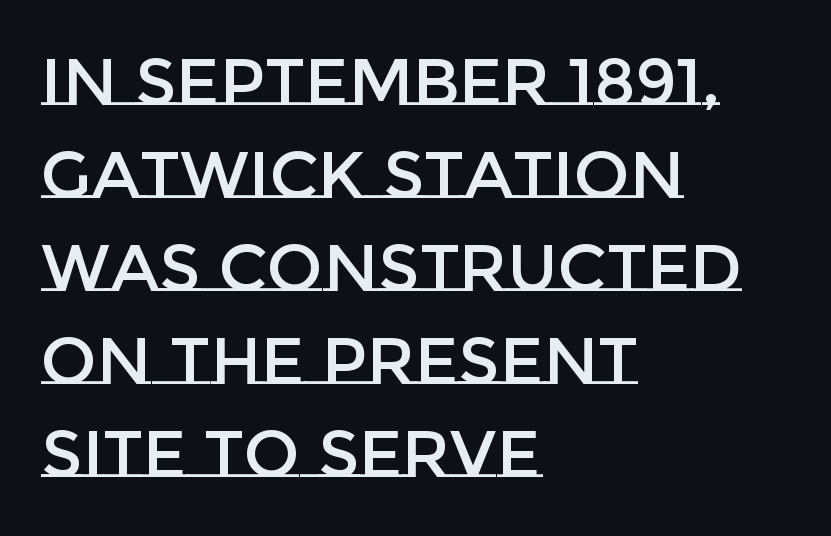
The setting favours the left margin, as ordinary paragraphs usually do. Has an underline been added? It has not. The vertical gap from one line to the next is medium. Posture: vertical. The rendering uses natural spacing where letterforms have individual widths.
